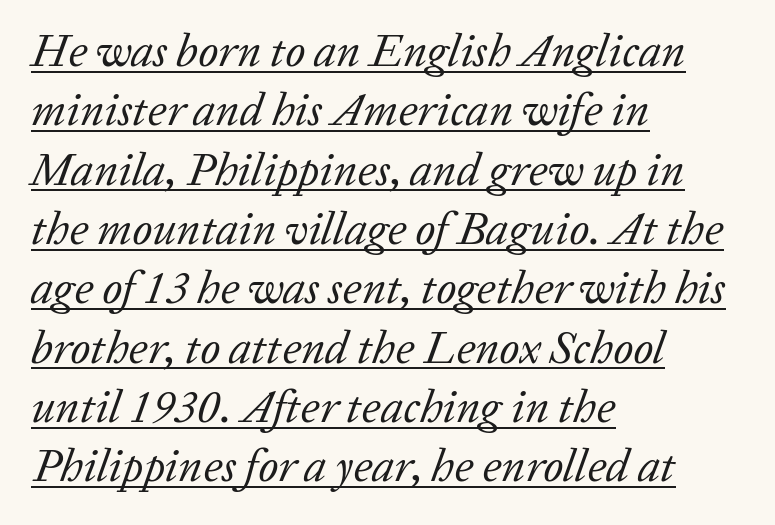
Q: Is the text bold? A: No.
Q: Is the text italic (slanted)? A: Yes, it leans right by about 20 degrees.
Q: Is the typeface a serif or a sans-serif typeface? A: Serif.
Q: Is the text underlined? A: Yes.
Q: How is the paragraph aligned? A: Left-aligned.
Q: Is the spacing between letters normal or unusually wide? A: Normal.
Q: Is the spacing between lines tight, normal or loose? A: Normal.
Q: Width (condensed, normal, or wide)? A: Normal.
Q: Stroke contrast? A: Low.
Q: x-height? A: Medium.
Q: Monospaced? A: No.
